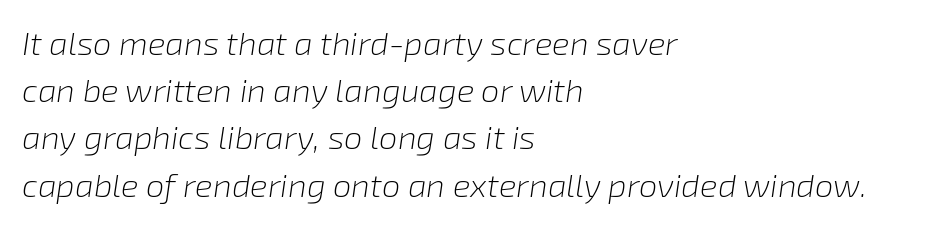
Is the letter spacing exaggerated? No — it looks like the ordinary default. No word sits above an underline. Slanted lettering throughout. No extra ink here — the face is not bold.
